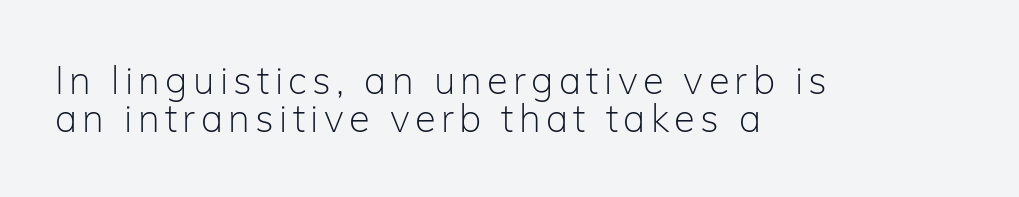
{"serif": "no", "italic": "no", "bold": "no", "weight": "light", "width": "normal", "stroke_contrast": "low", "x_height": "medium", "monospaced": "no", "underline": "no", "align": "left", "line_spacing": "tight", "line_spacing_ratio": 0.99, "glyph_px": 38}
